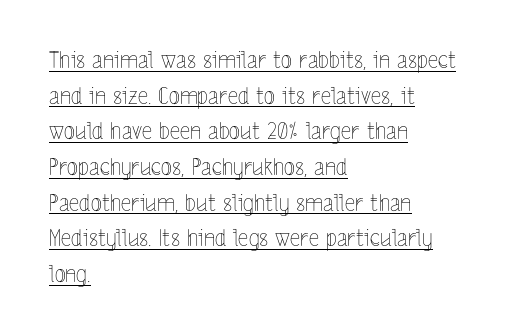
The words here are underlined. The font's upright variant was chosen for this text. The rendering uses a moderate line-height, typical for paragraphs. The letters sit at their default tracking, neither squeezed nor spread. Bold? No — there's no thickening of the strokes. One-word summary of the alignment: left.
